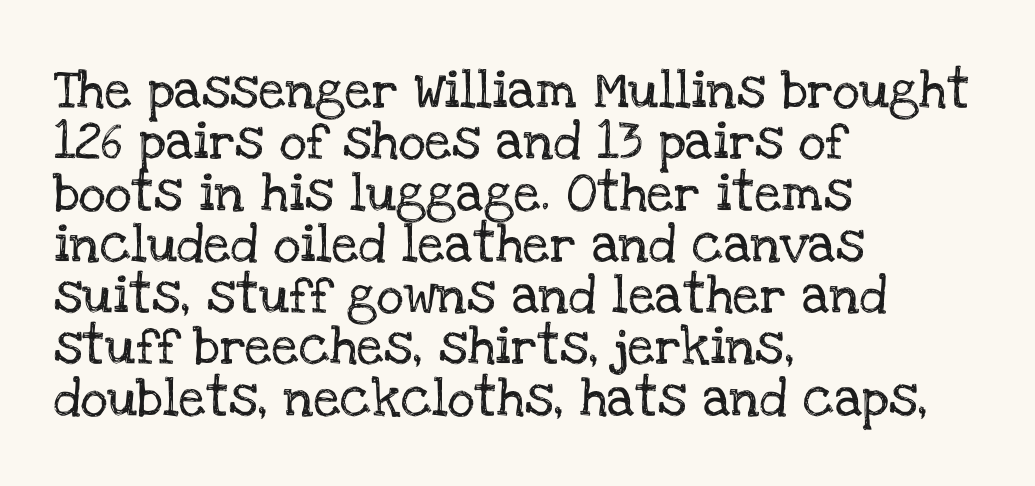
The image shows 38 px serif type, upright; set left-aligned, normal line spacing (1.35x), normal letter spacing, not underlined; low stroke contrast and a large x-height.
